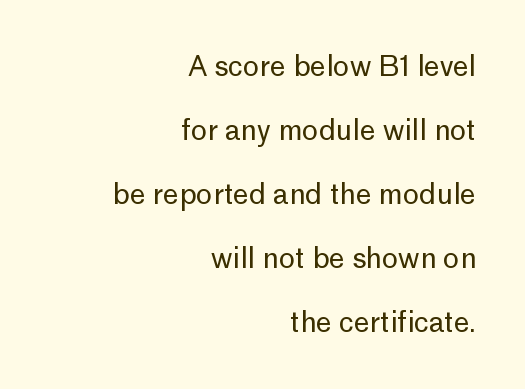
No chunkiness to these letters — they're not bold. Line spacing here is loose. These lines stack with their right ends in a neat column. The rendering shows plain stroke endings on the letterforms — a sans-serif design. Think of a printed novel: that variable character pitch is what you see here. The face used here is rendered with its standard letterfit.
